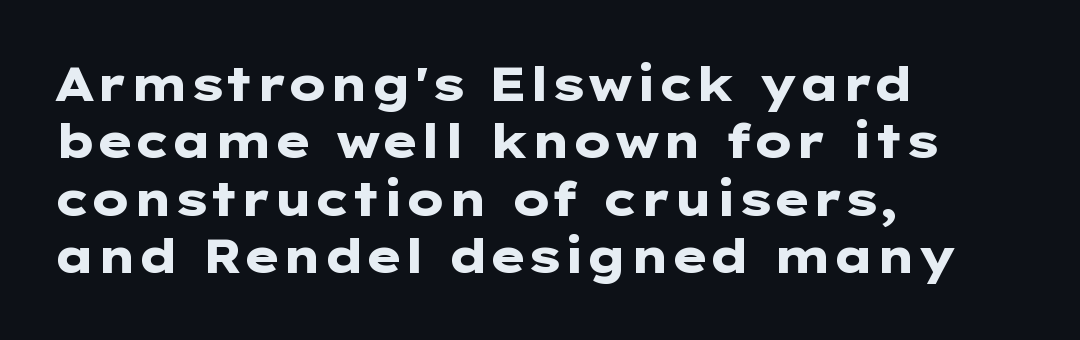
{"serif": "no", "italic": "no", "bold": "yes", "weight": "heavy", "width": "wide", "stroke_contrast": "low", "x_height": "medium", "monospaced": "no", "underline": "no", "align": "left", "line_spacing_ratio": 1.22, "letter_spacing": "normal", "letter_spacing_em": 0.0, "glyph_px": 47}
